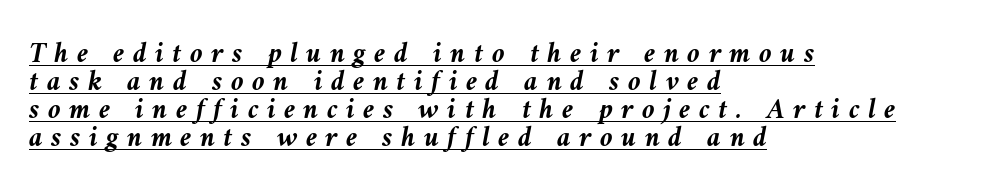
The image shows 29 px semibold type, italic (leaning left); set left-aligned, tight line spacing (0.96x), unusually wide letter spacing (+0.29 em), underlined; medium stroke contrast and a medium x-height.
